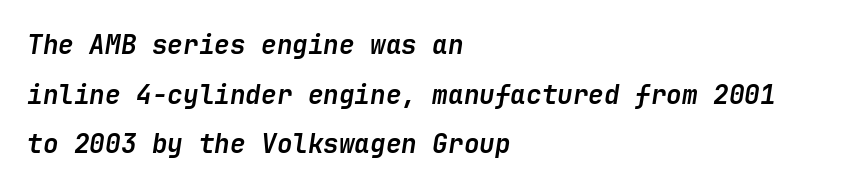
{"italic": "yes", "lean": "right", "slant_degrees": 9, "bold": "yes", "underline": "no", "align": "left", "line_spacing": "loose", "line_spacing_ratio": 1.91, "letter_spacing": "normal", "letter_spacing_em": 0.0, "glyph_px": 26}
